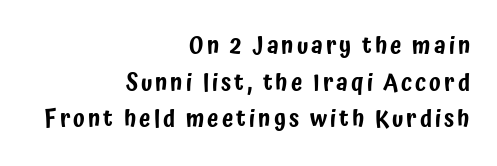
{"italic": "no", "underline": "no", "align": "right", "line_spacing": "normal", "line_spacing_ratio": 1.59, "glyph_px": 23}
